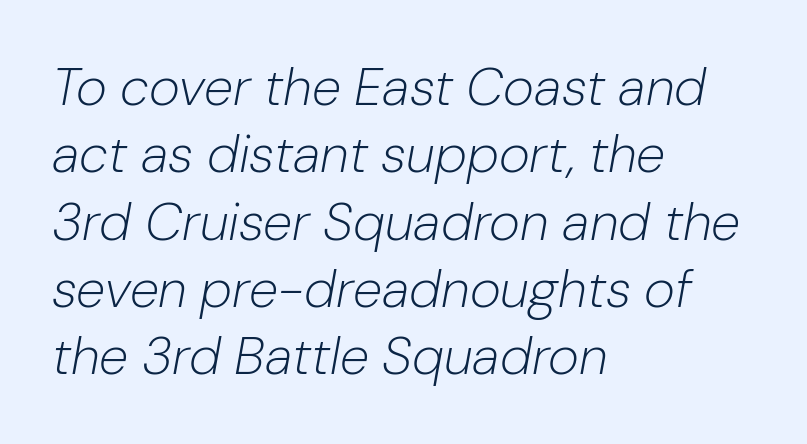
The rendering uses a moderate line-height, typical for paragraphs. Glance below the letters and you will spot only blank space. Slant detected: the letters are inclined. The compositor pushed each line to the left boundary. The passage shown has conventional tracking throughout. Proportional: the letters do not fall into vertical columns.
